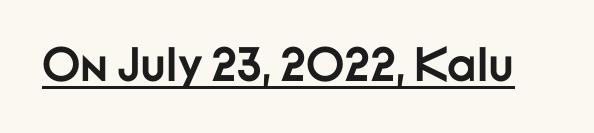
{"serif": "no", "italic": "no", "bold": "yes", "weight": "semibold", "width": "normal", "stroke_contrast": "low", "x_height": "medium", "monospaced": "no", "underline": "yes", "letter_spacing": "normal", "letter_spacing_em": 0.0, "glyph_px": 48}
